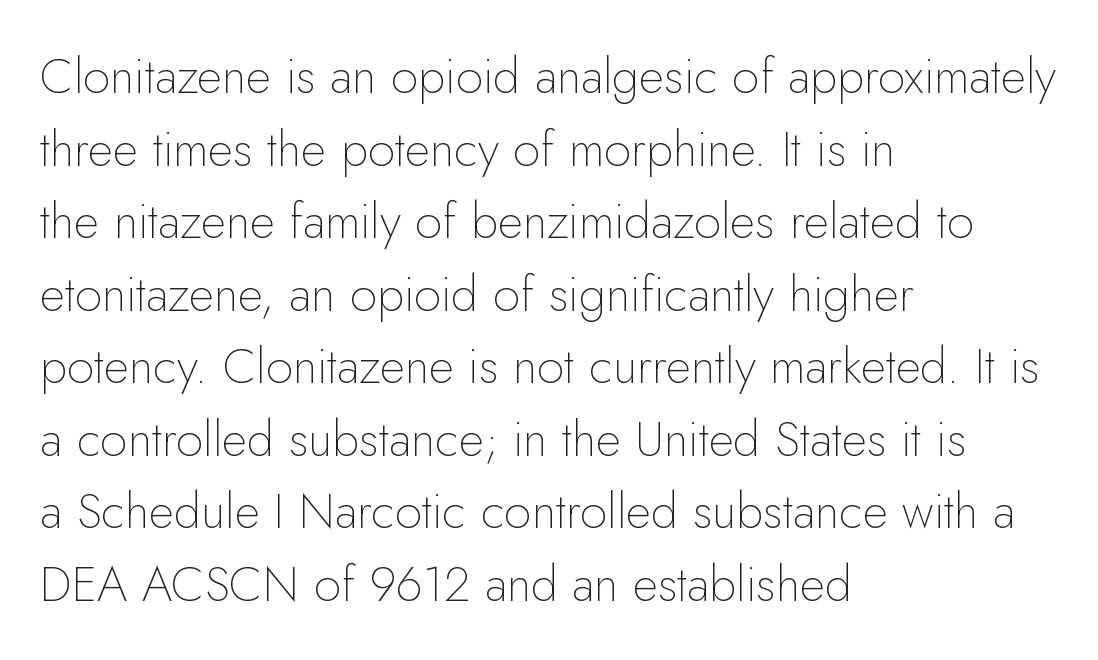
Unlike a traditional serif, this face leaves its strokes unadorned. Alignment: flush left. Rows of type keep a routine distance in the vertical direction. Glyph-to-glyph distance matches everyday printed text. Nobody drew a line under any word here. Proportional: the letters do not fall into vertical columns.
